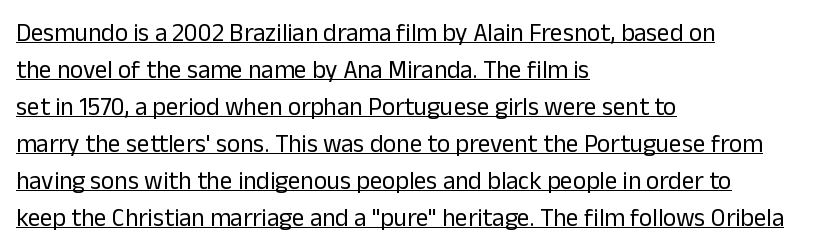
{"italic": "no", "bold": "no", "underline": "yes", "align": "left", "line_spacing": "normal", "line_spacing_ratio": 1.48, "letter_spacing": "normal", "letter_spacing_em": 0.0, "glyph_px": 25}
